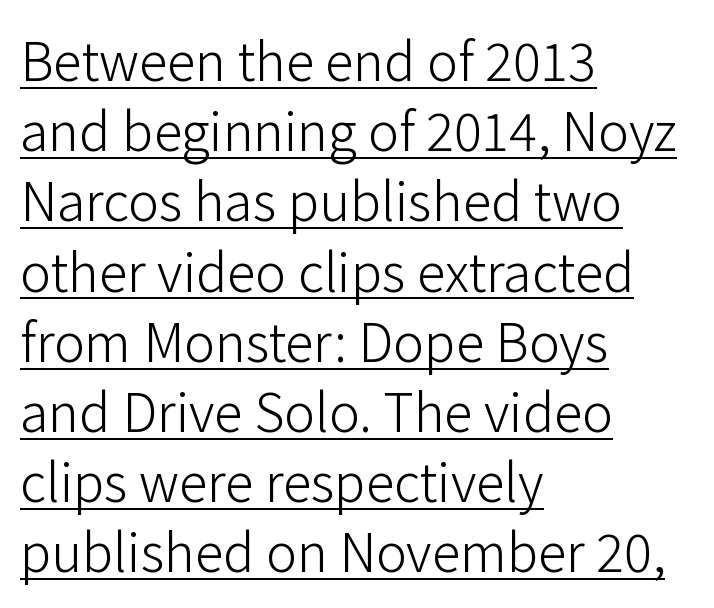
This is underlined copy, the kind a proofreader might mark for attention. Designer's note — italics off, roman on. Honestly, the letter spacing is just normal — you wouldn't notice it. These lines are composed in type without serifs.
